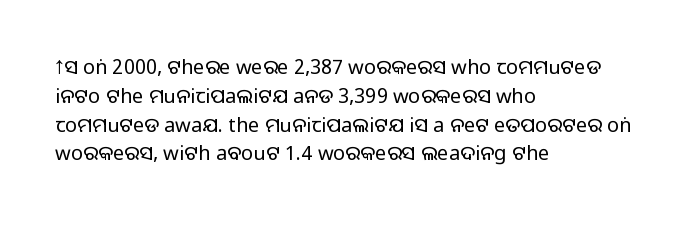
Q: Is the text italic (slanted)? A: No, it is upright.
Q: Is the text underlined? A: No.
Q: How is the paragraph aligned? A: Left-aligned.
Q: Is the spacing between letters normal or unusually wide? A: Normal.
Q: Is the spacing between lines tight, normal or loose? A: Normal.
